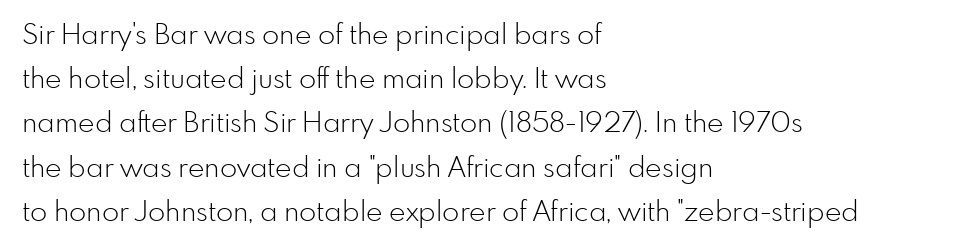
{"serif": "no", "italic": "no", "bold": "no", "weight": "light", "width": "normal", "stroke_contrast": "low", "x_height": "small", "monospaced": "no", "underline": "no", "align": "left", "line_spacing": "normal", "line_spacing_ratio": 1.58, "letter_spacing": "normal", "letter_spacing_em": 0.0, "glyph_px": 28}
